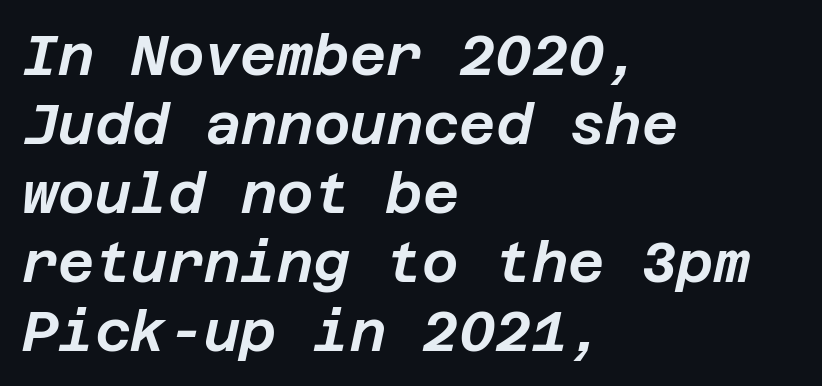
Q: Is the text italic (slanted)? A: Yes, it leans right by about 12 degrees.
Q: Is the text underlined? A: No.
Q: How is the paragraph aligned? A: Left-aligned.
Q: Is the spacing between letters normal or unusually wide? A: Normal.
Q: Width (condensed, normal, or wide)? A: Normal.
Q: Stroke contrast? A: Low.
Q: x-height? A: Large.
